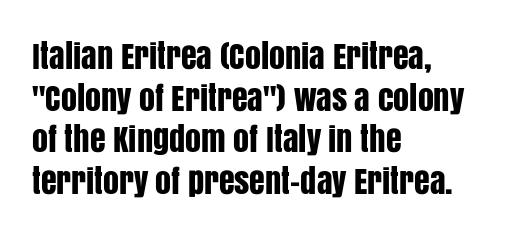
Q: Is the text italic (slanted)? A: No, it is upright.
Q: Is the typeface a serif or a sans-serif typeface? A: Sans-serif.
Q: Is the text underlined? A: No.
Q: How is the paragraph aligned? A: Left-aligned.
Q: Is the spacing between letters normal or unusually wide? A: Normal.
Q: Is the spacing between lines tight, normal or loose? A: Normal.
Q: Width (condensed, normal, or wide)? A: Condensed.
Q: Stroke contrast? A: Low.
Q: x-height? A: Large.
Q: Monospaced? A: No.
